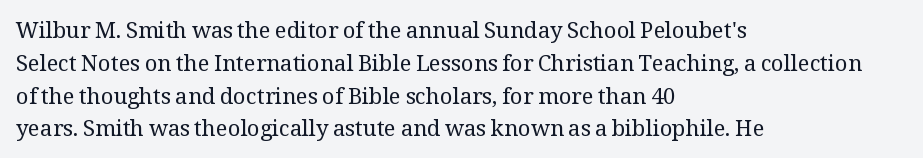
{"italic": "no", "bold": "no", "underline": "no", "align": "left", "line_spacing": "normal", "line_spacing_ratio": 1.49, "letter_spacing": "normal", "letter_spacing_em": 0.0, "glyph_px": 22}
